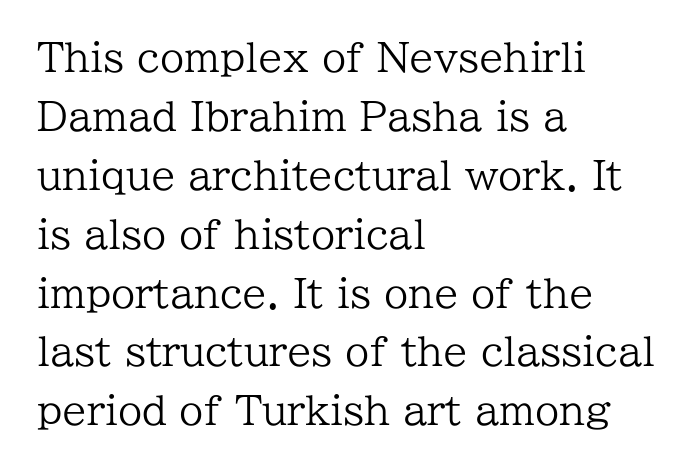
{"serif": "yes", "italic": "no", "bold": "no", "weight": "regular", "width": "normal", "stroke_contrast": "low", "x_height": "medium", "monospaced": "no", "underline": "no", "align": "left", "line_spacing": "normal", "line_spacing_ratio": 1.51, "letter_spacing": "normal", "letter_spacing_em": 0.0, "glyph_px": 39}
